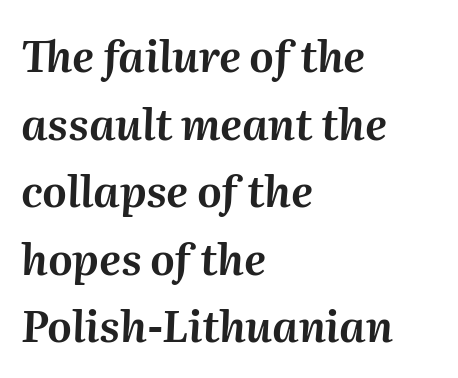
In terms of posture, this sample is oblique. Descenders hang freely into open space. Nothing unusual about the tracking: characters are spaced as the font intends. The passage shown is typed in a proportional face where columns would drift. These lines are set flush left with a ragged right edge. Normally led — the rows are evenly, conventionally spaced.
